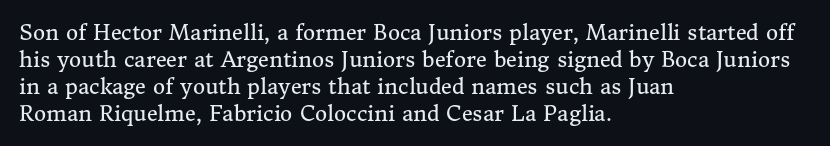
Q: Is the text bold? A: No.
Q: Is the text italic (slanted)? A: No, it is upright.
Q: Is the text underlined? A: No.
Q: How is the paragraph aligned? A: Left-aligned.
Q: Is the spacing between letters normal or unusually wide? A: Normal.
Q: Is the spacing between lines tight, normal or loose? A: Normal.
